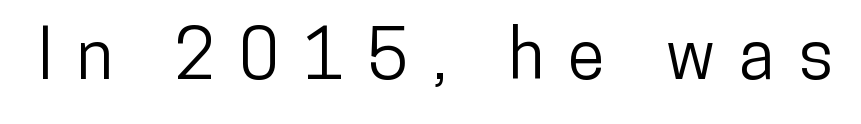
Each letter's strokes conclude bluntly, with no projecting serifs. Caption: expanded tracking, letters set apart. The passage shown is typed in a proportional face where columns would drift. The letters stand upright; this is a roman face. Descender tails drop into unmarked territory.
